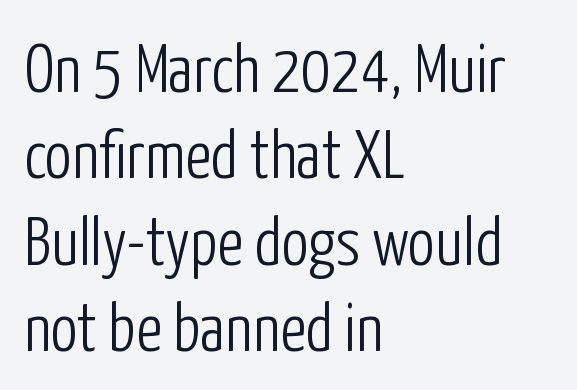
Q: Is the text bold? A: No.
Q: Is the text italic (slanted)? A: No, it is upright.
Q: Is the typeface a serif or a sans-serif typeface? A: Sans-serif.
Q: Is the text underlined? A: No.
Q: How is the paragraph aligned? A: Left-aligned.
Q: Is the spacing between letters normal or unusually wide? A: Normal.
Q: Is the spacing between lines tight, normal or loose? A: Normal.
Q: Width (condensed, normal, or wide)? A: Condensed.
Q: Stroke contrast? A: Low.
Q: x-height? A: Medium.
Q: Monospaced? A: No.
